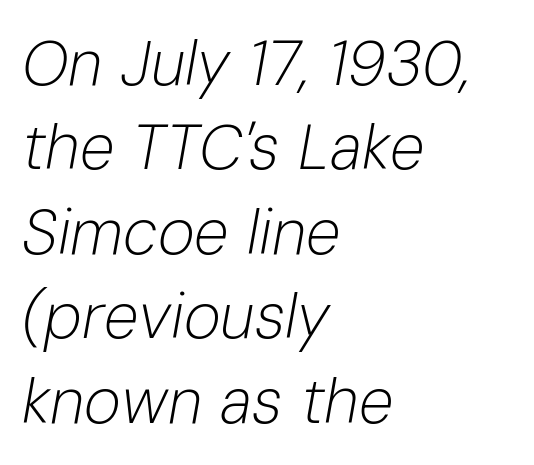
The face used here is proportionally spaced, like ordinary book or web type. Standard letterfit; no display-style spreading of the glyphs. Compared with typical paragraphs, the rows here are spaced about the same. Italic: yes, the glyphs are oblique.
